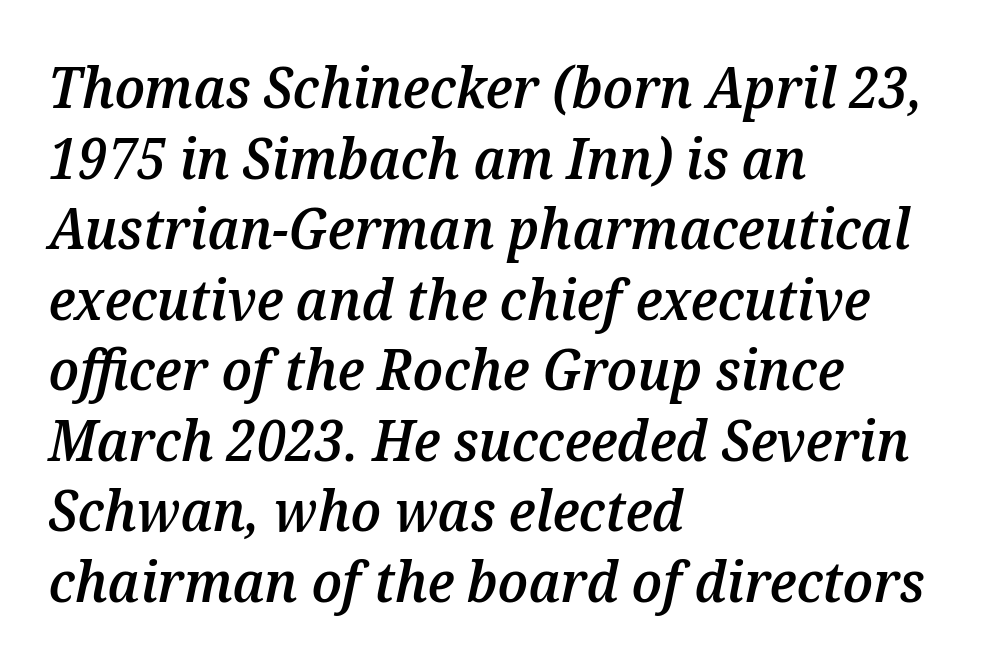
{"italic": "yes", "lean": "right", "slant_degrees": 12, "bold": "semi", "weight": "semibold", "width": "normal", "stroke_contrast": "medium", "x_height": "medium", "monospaced": "no", "underline": "no", "align": "left", "line_spacing": "normal", "line_spacing_ratio": 1.26, "letter_spacing": "normal", "letter_spacing_em": 0.0, "glyph_px": 56}
